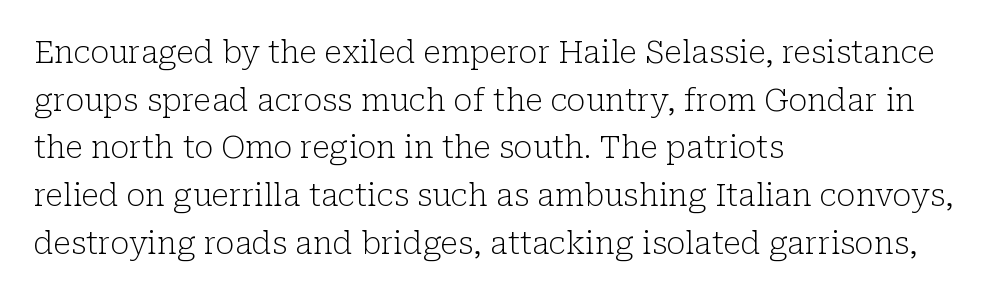
{"serif": "yes", "italic": "no", "bold": "no", "weight": "light", "width": "normal", "stroke_contrast": "low", "x_height": "medium", "monospaced": "no", "underline": "no", "align": "left", "line_spacing": "normal", "line_spacing_ratio": 1.54, "letter_spacing": "normal", "letter_spacing_em": 0.0, "glyph_px": 31}
